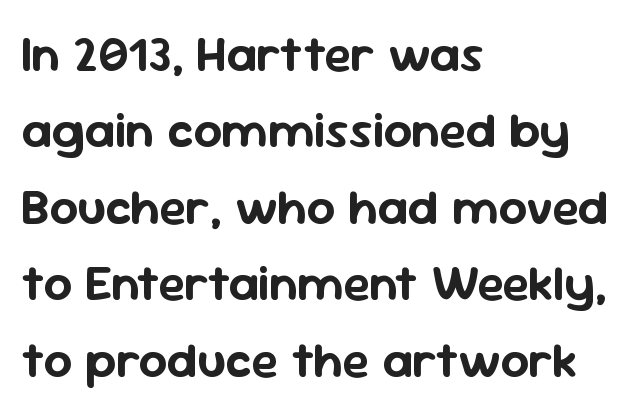
Leading: standard. Reading down the block, your eye returns to a fixed left position each line. Does extra space separate the letters? No, they use regular spacing. The font family rendered here belongs to the sans-serif group.
